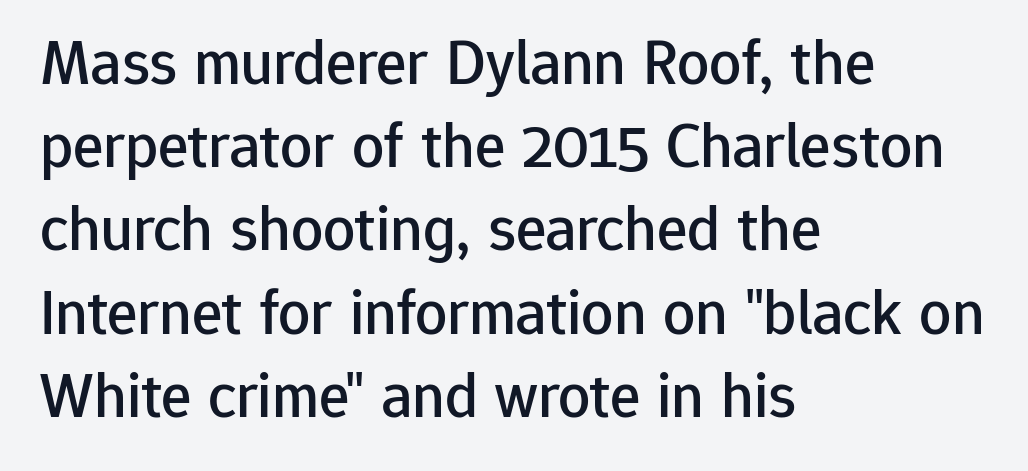
The image shows 64 px sans-serif type, upright; set left-aligned, normal line spacing (1.3x), normal letter spacing, not underlined; low stroke contrast and a medium x-height.
